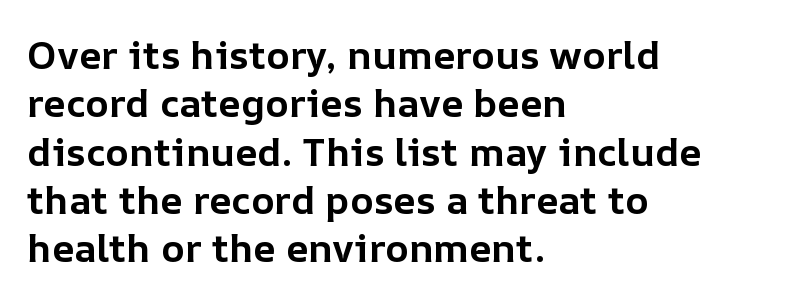
Q: Is the text bold? A: Yes.
Q: Is the text italic (slanted)? A: No, it is upright.
Q: Is the text underlined? A: No.
Q: How is the paragraph aligned? A: Left-aligned.
Q: Is the spacing between letters normal or unusually wide? A: Normal.
Q: Width (condensed, normal, or wide)? A: Normal.
Q: Stroke contrast? A: Low.
Q: x-height? A: Medium.
Q: Monospaced? A: No.
